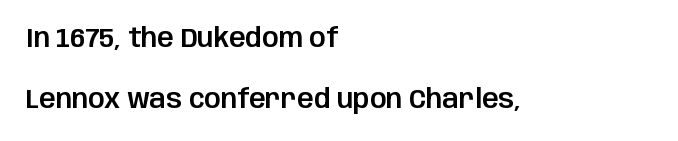
{"italic": "no", "underline": "no", "align": "left", "line_spacing": "loose", "line_spacing_ratio": 2.34, "letter_spacing": "normal", "letter_spacing_em": 0.0, "glyph_px": 26}
